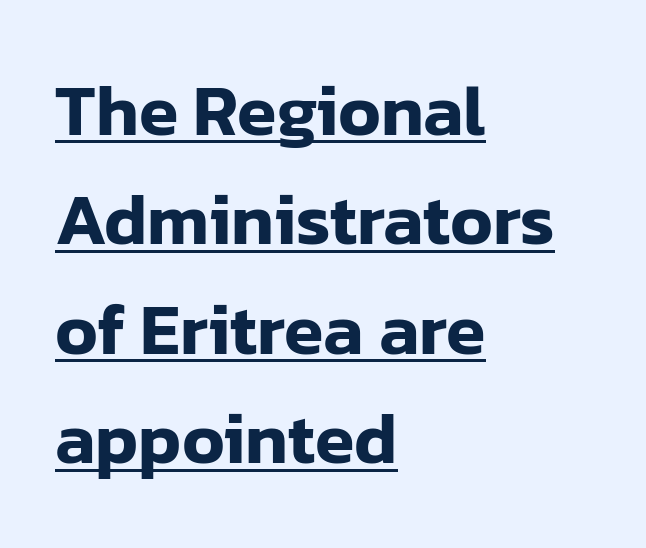
The letters advance in unequal steps, a hallmark of proportional type. Nope, no serifs anywhere on these letters. Normally led — the rows are evenly, conventionally spaced. Horizontally, the lines are justified to the leading edge only.
